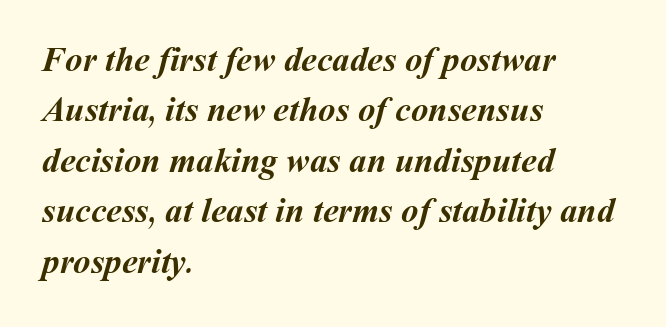
{"bold": "yes", "weight": "semibold", "width": "normal", "stroke_contrast": "medium", "x_height": "medium", "monospaced": "no", "underline": "no", "align": "left", "line_spacing": "normal", "line_spacing_ratio": 1.44, "letter_spacing": "normal", "letter_spacing_em": 0.0, "glyph_px": 35}
